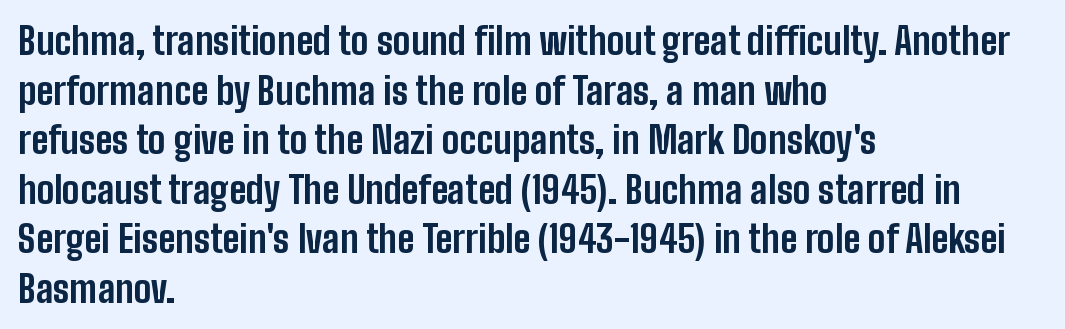
{"serif": "no", "italic": "no", "bold": "yes", "weight": "bold", "width": "condensed", "stroke_contrast": "low", "x_height": "medium", "monospaced": "no", "underline": "no", "align": "left", "line_spacing": "normal", "line_spacing_ratio": 1.34, "letter_spacing": "normal", "letter_spacing_em": 0.0, "glyph_px": 37}
